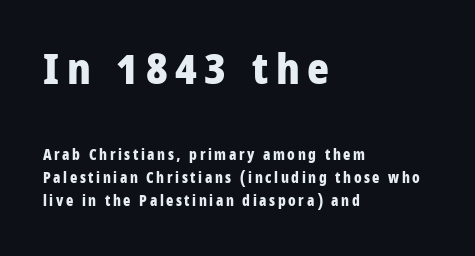
Q: Is the text bold? A: Yes.
Q: Is the text italic (slanted)? A: No, it is upright.
Q: Is the typeface a serif or a sans-serif typeface? A: Sans-serif.
Q: Is the text underlined? A: No.
Q: How is the paragraph aligned? A: Left-aligned.
Q: Is the spacing between lines tight, normal or loose? A: Normal.
Q: Which block of text is set in a larger size, the first (top) or the second (bottom)? A: The first (top) one.
Q: Width (condensed, normal, or wide)? A: Condensed.
Q: Stroke contrast? A: Low.
Q: x-height? A: Large.
Q: Monospaced? A: No.
